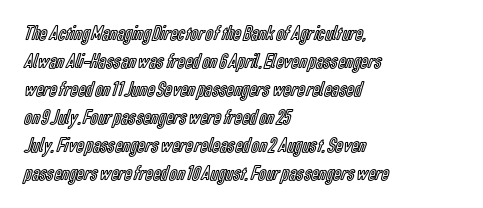
Q: Is the text italic (slanted)? A: Yes.
Q: Is the text underlined? A: No.
Q: How is the paragraph aligned? A: Left-aligned.
Q: Is the spacing between letters normal or unusually wide? A: Normal.
Q: Is the spacing between lines tight, normal or loose? A: Normal.
